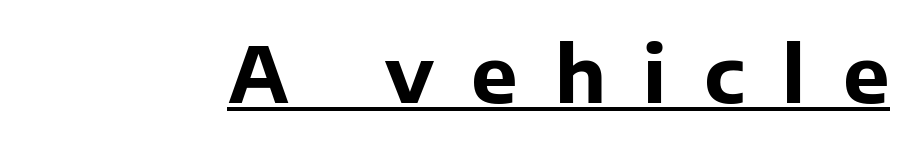
Q: Is the text bold? A: Yes.
Q: Is the text italic (slanted)? A: No, it is upright.
Q: Is the typeface a serif or a sans-serif typeface? A: Sans-serif.
Q: Is the text underlined? A: Yes.
Q: Is the spacing between letters normal or unusually wide? A: Unusually wide.
Q: Width (condensed, normal, or wide)? A: Normal.
Q: Stroke contrast? A: Low.
Q: x-height? A: Medium.
Q: Monospaced? A: No.
